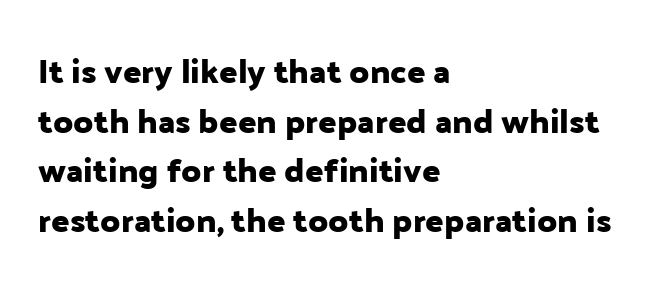
The image shows 34 px sans-serif type, upright; set left-aligned, normal line spacing (1.46x), normal letter spacing, not underlined; low stroke contrast and a medium x-height.
